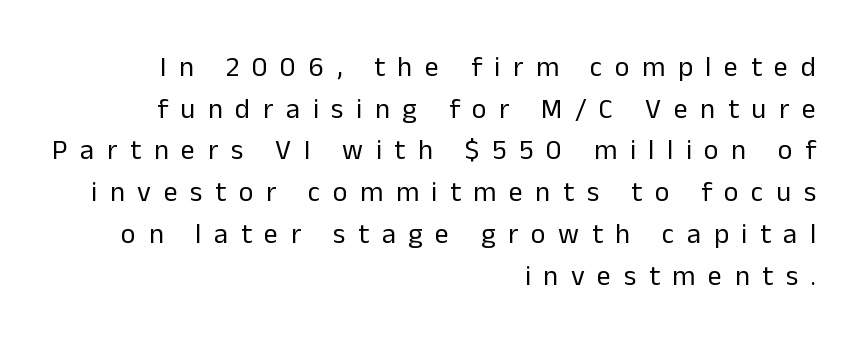
{"serif": "no", "italic": "no", "bold": "no", "weight": "regular", "width": "normal", "stroke_contrast": "low", "x_height": "medium", "monospaced": "no", "underline": "no", "align": "right", "line_spacing": "normal", "line_spacing_ratio": 1.49, "letter_spacing": "wide", "letter_spacing_em": 0.45, "glyph_px": 28}
